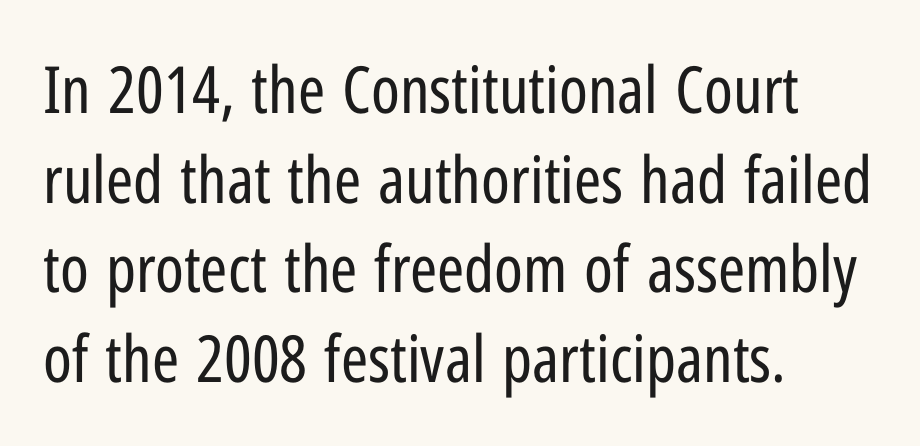
The image shows 65 px regular-weight, condensed sans-serif type, upright; set left-aligned, normal line spacing (1.38x), normal letter spacing, not underlined; low stroke contrast and a medium x-height.
